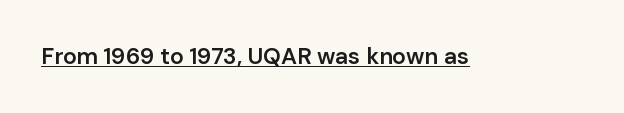
A typesetter would call this zero additional tracking. The rendered words wear a rule along their underside. Every character sits straight up, as roman type does. Typesetter's note: demi weight, one step under bold.
